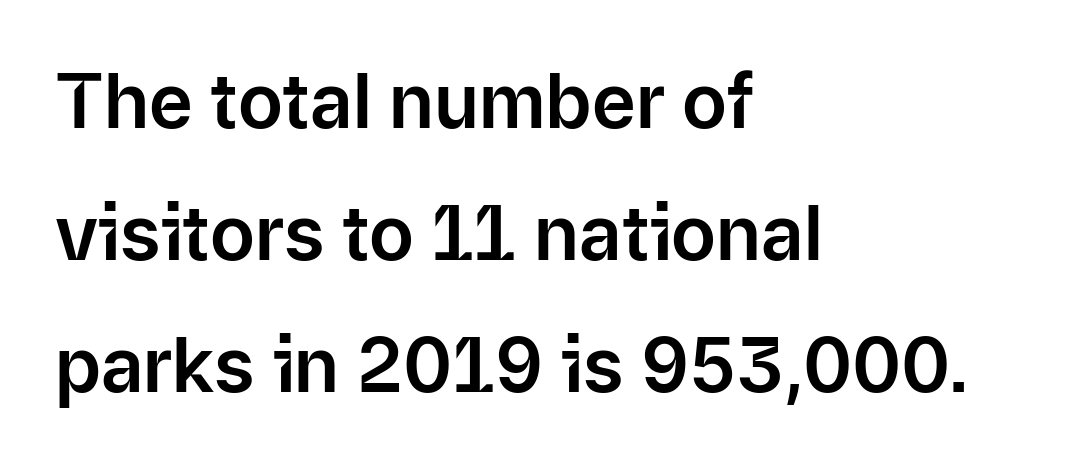
These lines are set flush left with a ragged right edge. A typesetter would label this face a sans. A clean baseline with only descenders dipping below it. Is this a fixed-width face? No — the glyphs have proportional, varying widths.
